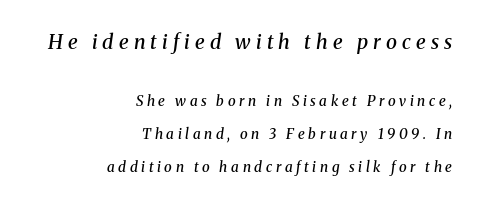
{"italic": "yes", "lean": "right", "slant_degrees": 8, "bold": "semi", "underline": "no", "align": "right", "line_spacing": "loose", "line_spacing_ratio": 2.35, "letter_spacing": "wide", "letter_spacing_em": 0.26, "larger_block": "first", "size_ratio": 1.43, "glyph_px": 20}
